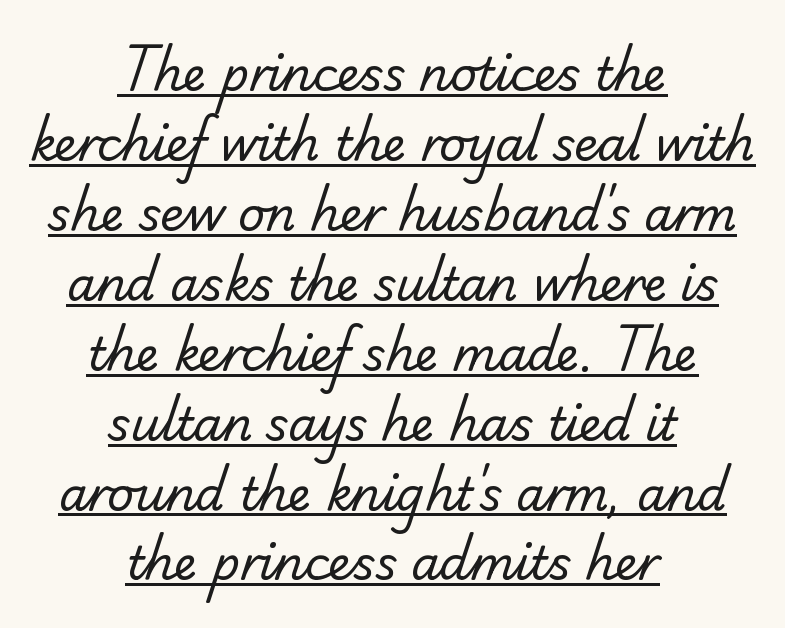
{"serif": "no", "bold": "no", "weight": "regular", "width": "normal", "stroke_contrast": "low", "x_height": "small", "monospaced": "no", "underline": "yes", "align": "center", "line_spacing": "normal", "line_spacing_ratio": 1.52, "letter_spacing": "normal", "letter_spacing_em": 0.0, "glyph_px": 46}
